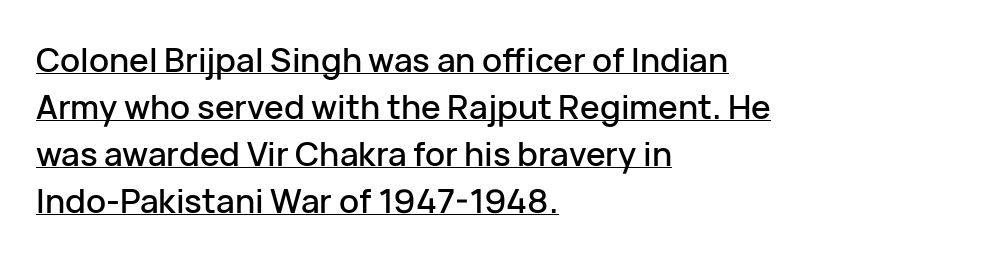
{"serif": "no", "italic": "no", "width": "normal", "stroke_contrast": "low", "x_height": "medium", "monospaced": "no", "underline": "yes", "align": "left", "line_spacing": "normal", "line_spacing_ratio": 1.42, "letter_spacing": "normal", "letter_spacing_em": 0.0, "glyph_px": 33}
